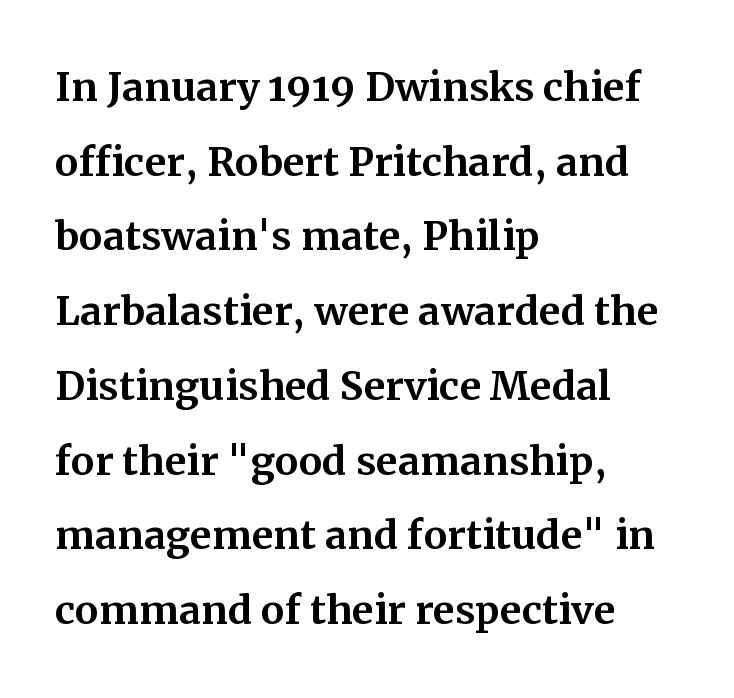
{"serif": "yes", "italic": "no", "width": "normal", "stroke_contrast": "medium", "x_height": "medium", "monospaced": "no", "underline": "no", "align": "left", "line_spacing": "normal", "line_spacing_ratio": 1.41, "letter_spacing": "normal", "letter_spacing_em": 0.0, "glyph_px": 53}
